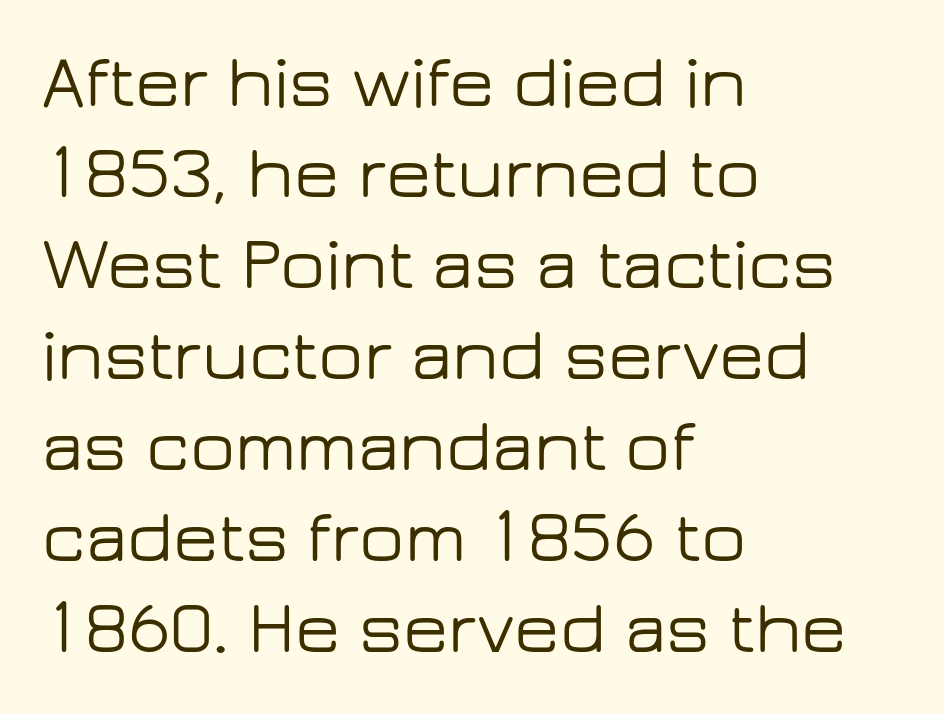
Anything drawn beneath the words? Only blank space. The type family on display is of the sans-serif kind. Posture: upright roman. This rendering uses left alignment, leaving the right contour irregular. What stands out about the letter spacing? Nothing — it is the standard amount.
